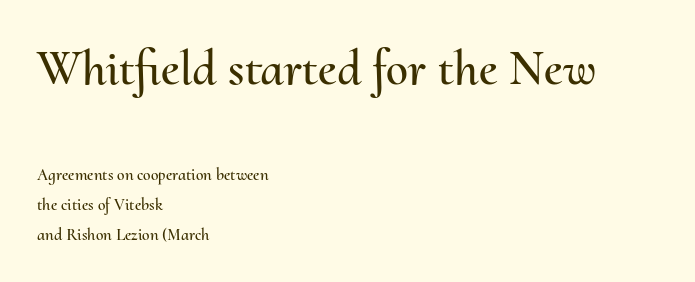
The image shows 50 px text type, upright; set left-aligned, line spacing 1.75x, normal letter spacing, not underlined; the first (top) block is 2.94x larger; medium stroke contrast and a small x-height.
